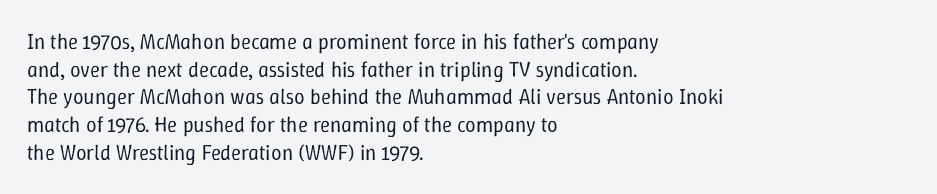
The image shows 21 px text type, upright; set left-aligned, normal line spacing (1.32x), normal letter spacing, not underlined.
